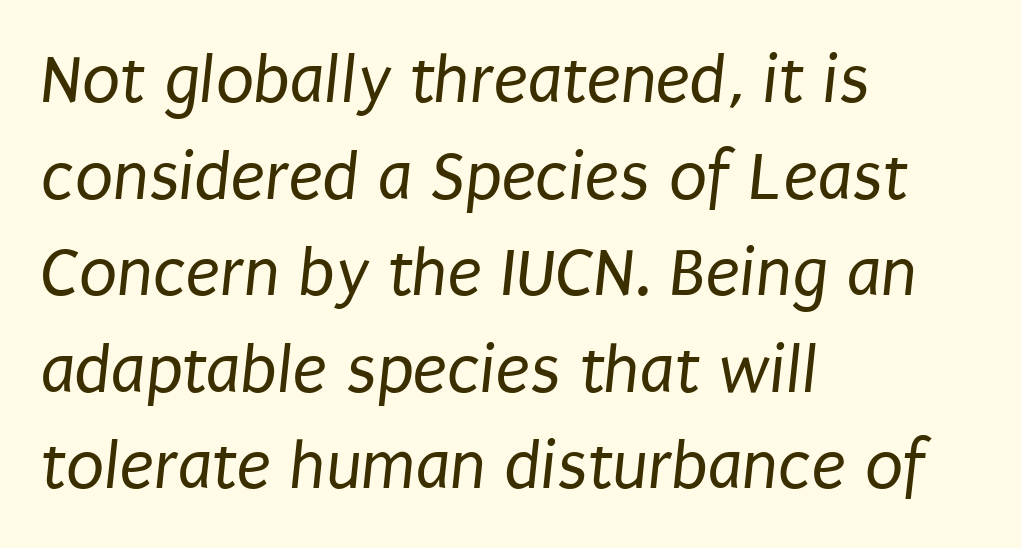
Q: Is the text bold? A: No.
Q: Is the typeface a serif or a sans-serif typeface? A: Sans-serif.
Q: Is the text underlined? A: No.
Q: How is the paragraph aligned? A: Left-aligned.
Q: Is the spacing between letters normal or unusually wide? A: Normal.
Q: Is the spacing between lines tight, normal or loose? A: Normal.
Q: Width (condensed, normal, or wide)? A: Condensed.
Q: Stroke contrast? A: Low.
Q: x-height? A: Large.
Q: Monospaced? A: No.
